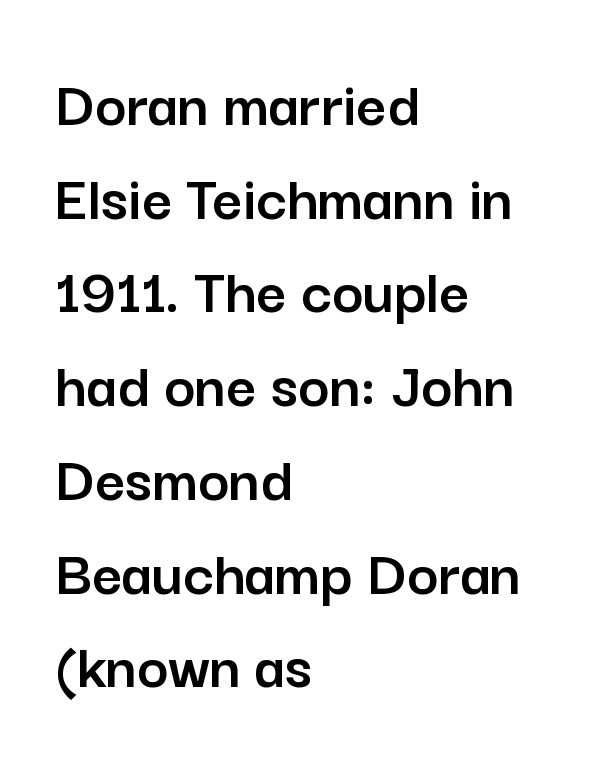
Q: Is the text italic (slanted)? A: No, it is upright.
Q: Is the typeface a serif or a sans-serif typeface? A: Sans-serif.
Q: Is the text underlined? A: No.
Q: How is the paragraph aligned? A: Left-aligned.
Q: Is the spacing between letters normal or unusually wide? A: Normal.
Q: Is the spacing between lines tight, normal or loose? A: Normal.
Q: Width (condensed, normal, or wide)? A: Normal.
Q: Stroke contrast? A: Low.
Q: x-height? A: Medium.
Q: Monospaced? A: No.
